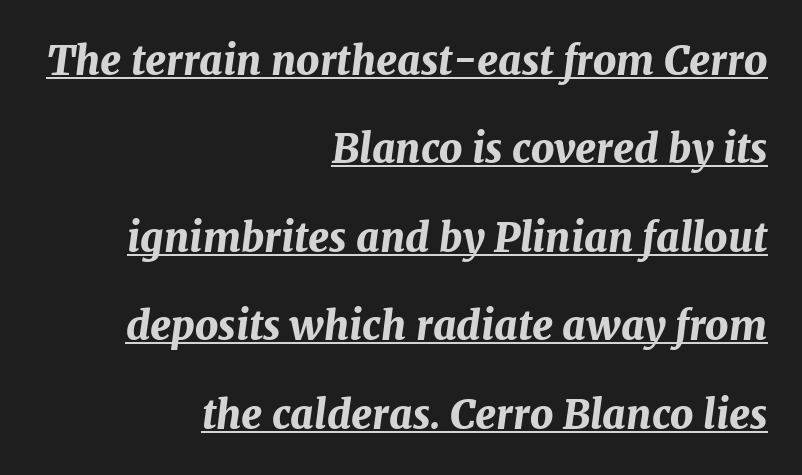
Q: Is the text bold? A: Yes.
Q: Is the text italic (slanted)? A: Yes, it leans right by about 7 degrees.
Q: Is the text underlined? A: Yes.
Q: How is the paragraph aligned? A: Right-aligned.
Q: Is the spacing between letters normal or unusually wide? A: Normal.
Q: Is the spacing between lines tight, normal or loose? A: Loose.
Q: Width (condensed, normal, or wide)? A: Normal.
Q: Stroke contrast? A: Medium.
Q: x-height? A: Medium.
Q: Monospaced? A: No.
